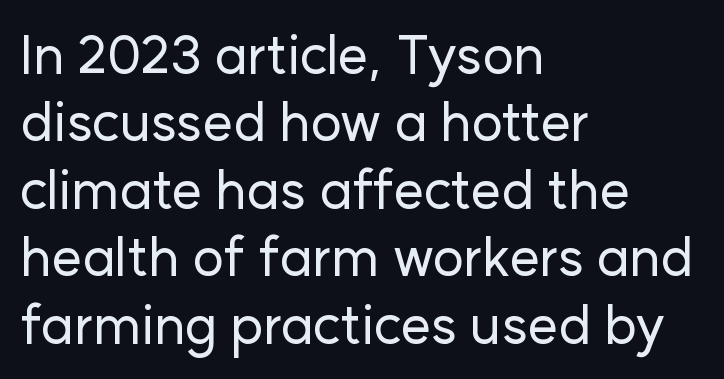
Q: Is the text italic (slanted)? A: No, it is upright.
Q: Is the typeface a serif or a sans-serif typeface? A: Sans-serif.
Q: Is the text underlined? A: No.
Q: How is the paragraph aligned? A: Left-aligned.
Q: Is the spacing between letters normal or unusually wide? A: Normal.
Q: Is the spacing between lines tight, normal or loose? A: Normal.
Q: Width (condensed, normal, or wide)? A: Normal.
Q: Stroke contrast? A: Low.
Q: x-height? A: Medium.
Q: Monospaced? A: No.
